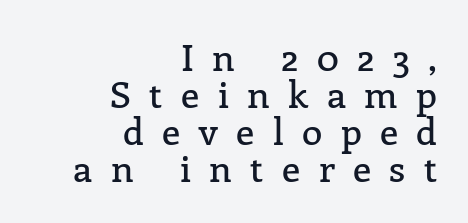
Q: Is the text italic (slanted)? A: No, it is upright.
Q: Is the typeface a serif or a sans-serif typeface? A: Serif.
Q: Is the text underlined? A: No.
Q: How is the paragraph aligned? A: Right-aligned.
Q: Is the spacing between letters normal or unusually wide? A: Unusually wide.
Q: Is the spacing between lines tight, normal or loose? A: Tight.
Q: Width (condensed, normal, or wide)? A: Normal.
Q: Stroke contrast? A: Low.
Q: x-height? A: Medium.
Q: Monospaced? A: No.
